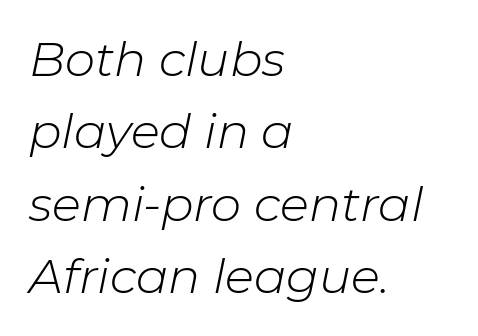
The image shows 48 px light type, italic (leaning right); set left-aligned, normal line spacing (1.51x), normal letter spacing, not underlined; low stroke contrast and a medium x-height.
